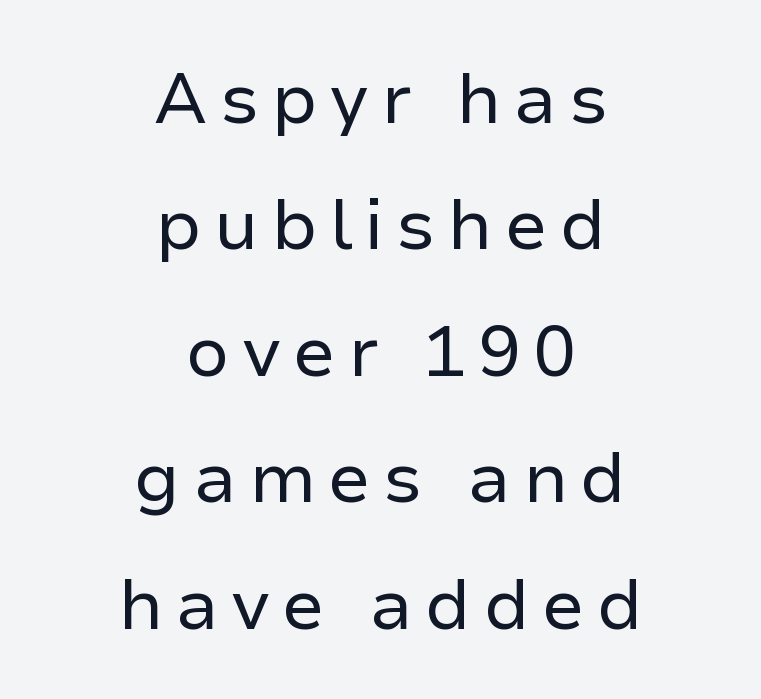
Rule under the text: the space is simply empty. Here the designer chose a conventional face with non-uniform glyph widths. No heavy texture on the line: the type isn't bold. Typeset on center — no edge is straight.
